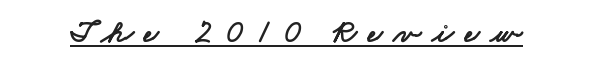
The image shows 33 px wide sans-serif type; set unusually wide letter spacing (+0.32 em), underlined; low stroke contrast and a small x-height.
